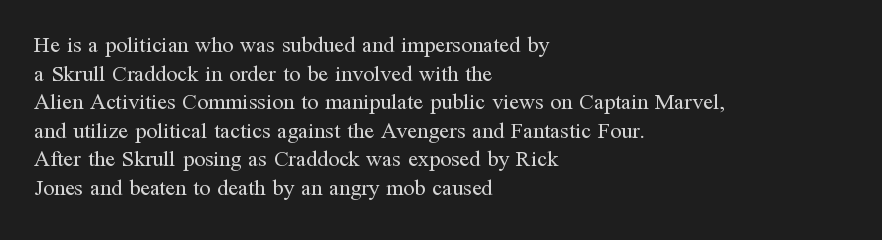
The image shows 22 px text type, upright; set left-aligned, normal line spacing (1.3x), normal letter spacing, not underlined.
